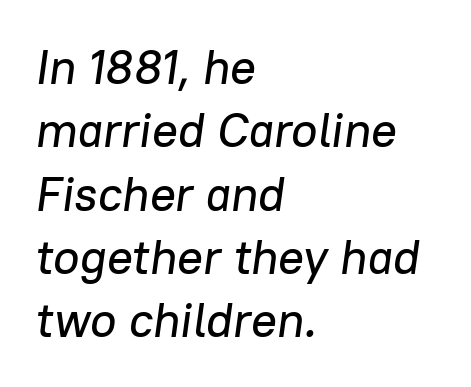
The image shows 48 px text type, italic (leaning right); set left-aligned, normal line spacing (1.32x), normal letter spacing, not underlined; low stroke contrast and a medium x-height.
